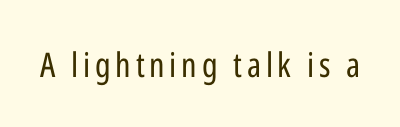
Q: Is the text bold? A: No.
Q: Is the text italic (slanted)? A: No, it is upright.
Q: Is the typeface a serif or a sans-serif typeface? A: Sans-serif.
Q: Is the text underlined? A: No.
Q: Width (condensed, normal, or wide)? A: Condensed.
Q: Stroke contrast? A: Low.
Q: x-height? A: Medium.
Q: Monospaced? A: No.
